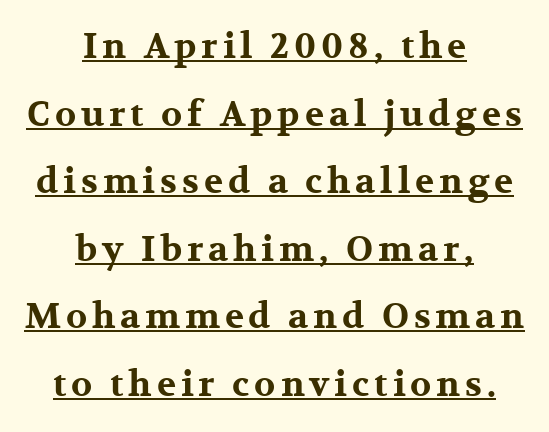
{"serif": "yes", "italic": "no", "bold": "yes", "weight": "bold", "width": "wide", "stroke_contrast": "medium", "x_height": "medium", "monospaced": "no", "underline": "yes", "align": "center", "line_spacing": "loose", "line_spacing_ratio": 1.93, "glyph_px": 35}
